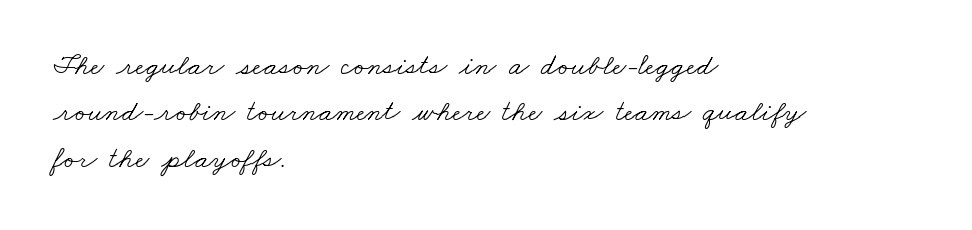
{"serif": "yes", "bold": "no", "weight": "light", "width": "wide", "stroke_contrast": "low", "x_height": "small", "monospaced": "no", "underline": "no", "align": "left", "line_spacing": "normal", "line_spacing_ratio": 1.55, "letter_spacing": "normal", "letter_spacing_em": 0.0, "glyph_px": 30}
